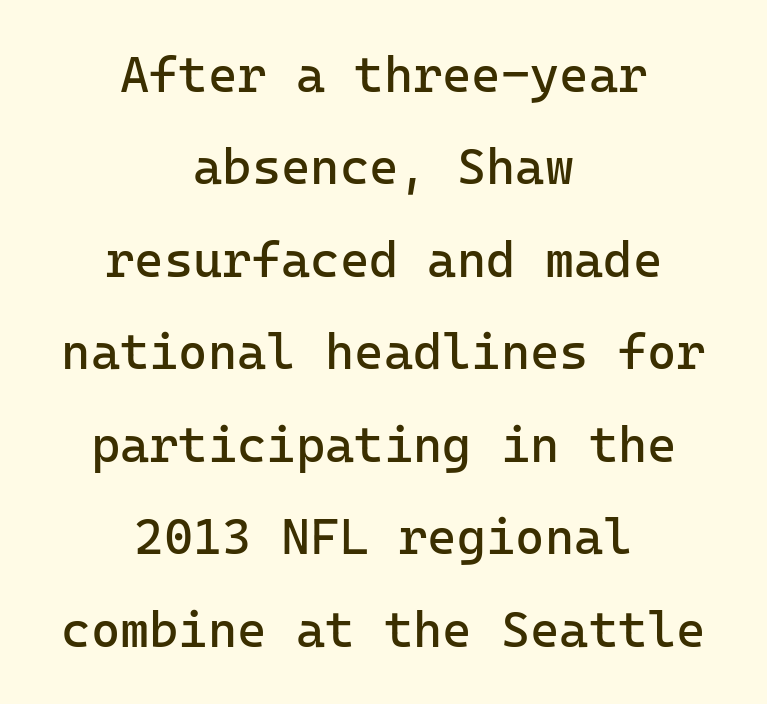
Q: Is the text bold? A: No.
Q: Is the text italic (slanted)? A: No, it is upright.
Q: Is the typeface a serif or a sans-serif typeface? A: Sans-serif.
Q: Is the text underlined? A: No.
Q: How is the paragraph aligned? A: Centered.
Q: Is the spacing between letters normal or unusually wide? A: Normal.
Q: Width (condensed, normal, or wide)? A: Normal.
Q: Stroke contrast? A: Low.
Q: x-height? A: Medium.
Q: Monospaced? A: Yes.
